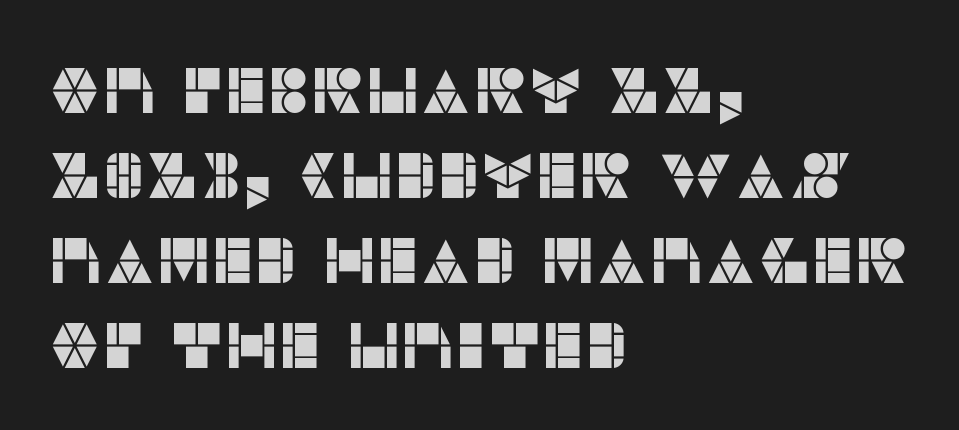
{"serif": "no", "italic": "no", "width": "normal", "stroke_contrast": "low", "x_height": "large", "monospaced": "no", "underline": "no", "align": "left", "line_spacing": "normal", "line_spacing_ratio": 1.31, "letter_spacing": "normal", "letter_spacing_em": 0.0, "glyph_px": 65}
